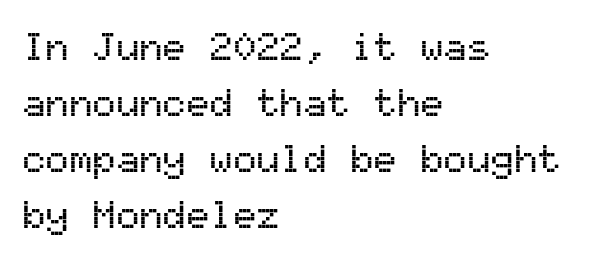
Q: Is the text italic (slanted)? A: No, it is upright.
Q: Is the typeface a serif or a sans-serif typeface? A: Sans-serif.
Q: Is the text underlined? A: No.
Q: How is the paragraph aligned? A: Left-aligned.
Q: Is the spacing between letters normal or unusually wide? A: Normal.
Q: Is the spacing between lines tight, normal or loose? A: Normal.
Q: Width (condensed, normal, or wide)? A: Normal.
Q: Stroke contrast? A: Medium.
Q: x-height? A: Medium.
Q: Monospaced? A: Yes.
